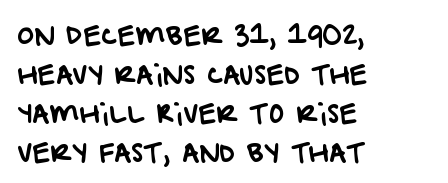
Q: Is the text underlined? A: No.
Q: How is the paragraph aligned? A: Left-aligned.
Q: Is the spacing between letters normal or unusually wide? A: Normal.
Q: Is the spacing between lines tight, normal or loose? A: Normal.
